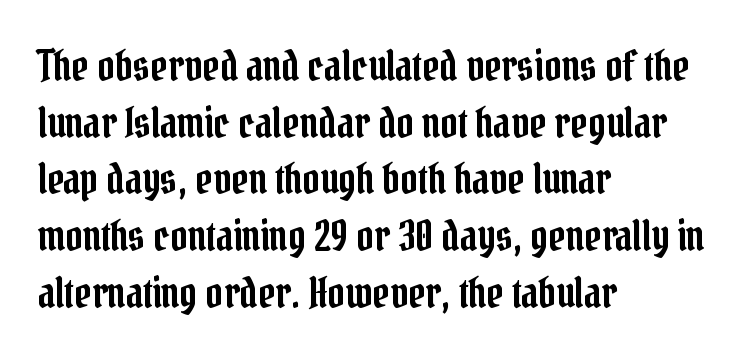
Q: Is the text italic (slanted)? A: No, it is upright.
Q: Is the typeface a serif or a sans-serif typeface? A: Serif.
Q: Is the text underlined? A: No.
Q: How is the paragraph aligned? A: Left-aligned.
Q: Is the spacing between letters normal or unusually wide? A: Normal.
Q: Is the spacing between lines tight, normal or loose? A: Normal.
Q: Width (condensed, normal, or wide)? A: Condensed.
Q: Stroke contrast? A: Low.
Q: x-height? A: Medium.
Q: Monospaced? A: No.
